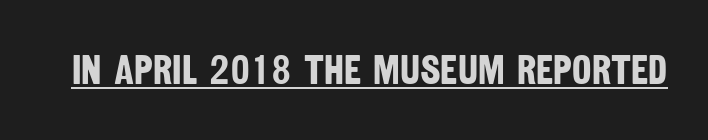
These lines keep a tight, regular rhythm from letter to letter. You can tell from the bare stems that sans-serif type was used. Looks like regular typesetting: each glyph gets only the width it needs. Glance below the letters and you will spot a drawn line.
